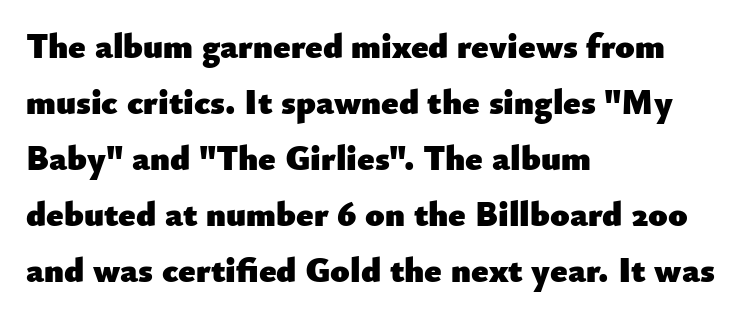
The image shows 35 px heavy sans-serif type, upright; set left-aligned, normal line spacing (1.6x), normal letter spacing, not underlined; low stroke contrast and a small x-height.
